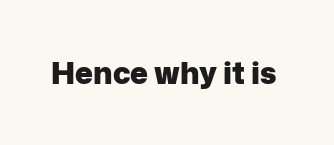
Q: Is the text bold? A: Yes.
Q: Is the text italic (slanted)? A: No, it is upright.
Q: Is the typeface a serif or a sans-serif typeface? A: Sans-serif.
Q: Is the text underlined? A: No.
Q: Is the spacing between letters normal or unusually wide? A: Normal.
Q: Width (condensed, normal, or wide)? A: Normal.
Q: Stroke contrast? A: Low.
Q: x-height? A: Medium.
Q: Monospaced? A: No.
